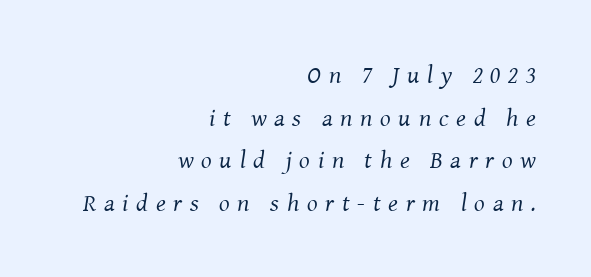
The image shows 25 px text type, italic (leaning right); set right-aligned, line spacing 1.71x, unusually wide letter spacing (+0.31 em), not underlined.
